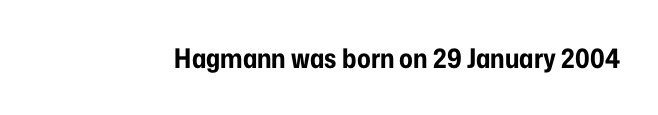
What stands out about the letter spacing? Nothing — it is the standard amount. No italicization has been applied; the sample stays upright. The gap between lines stays unmarked. Thick stems and heavy bowls — unmistakably bold.
